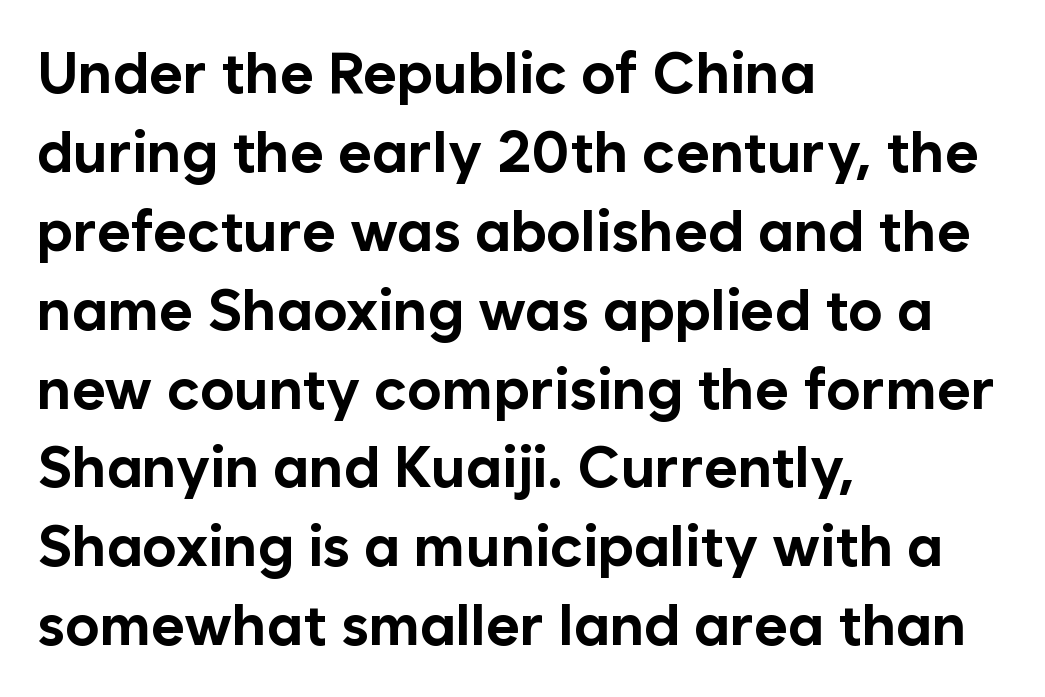
{"serif": "no", "italic": "no", "bold": "yes", "weight": "bold", "width": "normal", "stroke_contrast": "low", "x_height": "medium", "monospaced": "no", "underline": "no", "align": "left", "line_spacing": "normal", "line_spacing_ratio": 1.36, "letter_spacing": "normal", "letter_spacing_em": 0.0, "glyph_px": 58}
